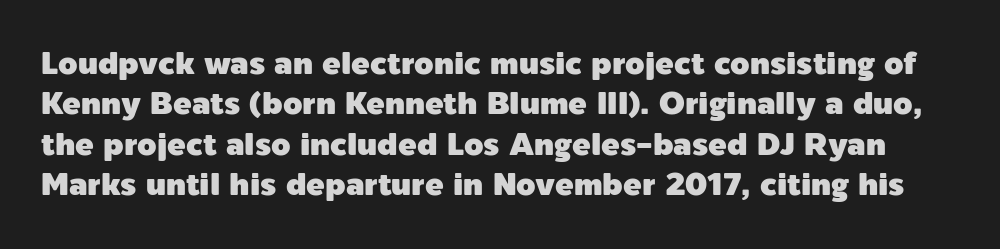
The image shows 31 px sans-serif type, upright; set normal line spacing (1.3x), normal letter spacing, not underlined; a medium x-height.
